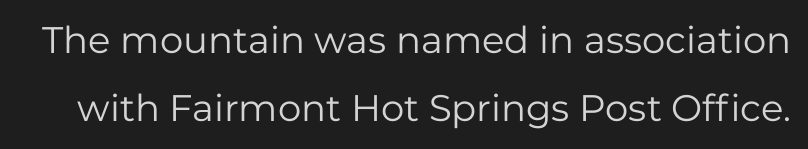
The image shows 37 px regular-weight sans-serif type, upright; set line spacing 1.84x, normal letter spacing, not underlined; low stroke contrast and a medium x-height.
